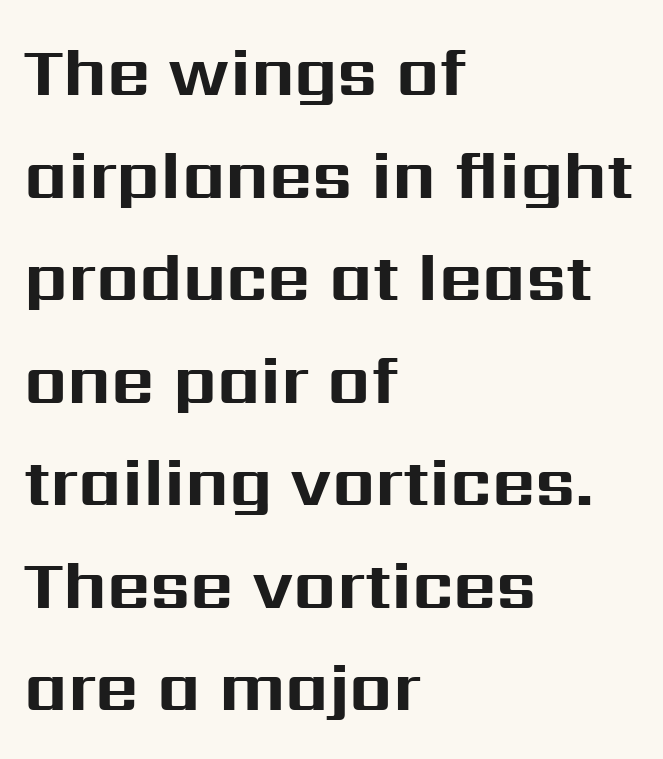
{"serif": "no", "italic": "no", "bold": "yes", "weight": "bold", "width": "normal", "stroke_contrast": "medium", "x_height": "medium", "monospaced": "no", "underline": "no", "align": "left", "line_spacing": "normal", "line_spacing_ratio": 1.53, "letter_spacing": "normal", "letter_spacing_em": 0.0, "glyph_px": 67}
